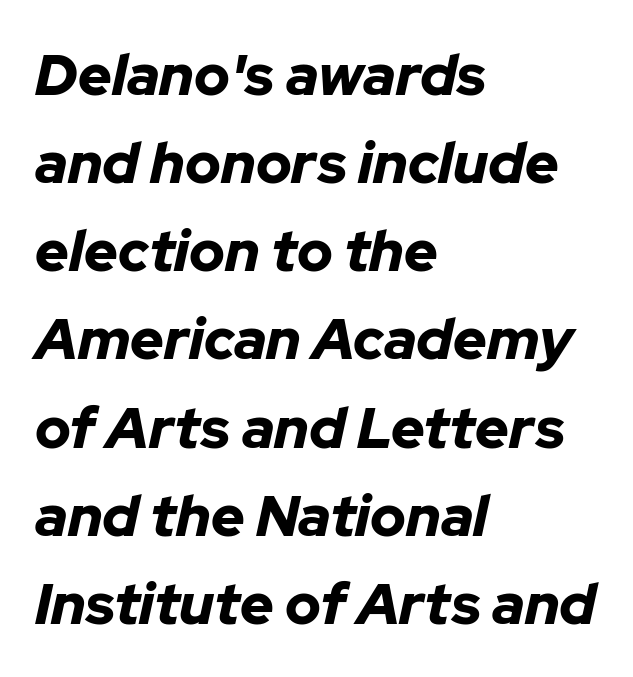
The image shows 58 px bold type, italic (leaning right); set left-aligned, normal line spacing (1.52x), normal letter spacing, not underlined; low stroke contrast and a medium x-height.
